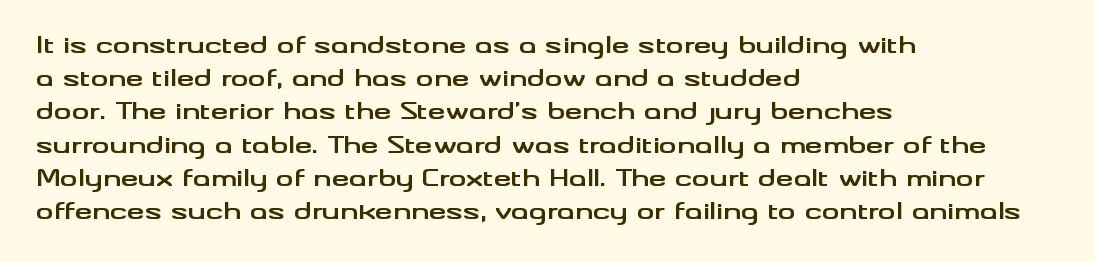
{"italic": "no", "bold": "yes", "underline": "no", "align": "left", "line_spacing": "normal", "line_spacing_ratio": 1.51, "letter_spacing": "normal", "letter_spacing_em": 0.0, "glyph_px": 22}
